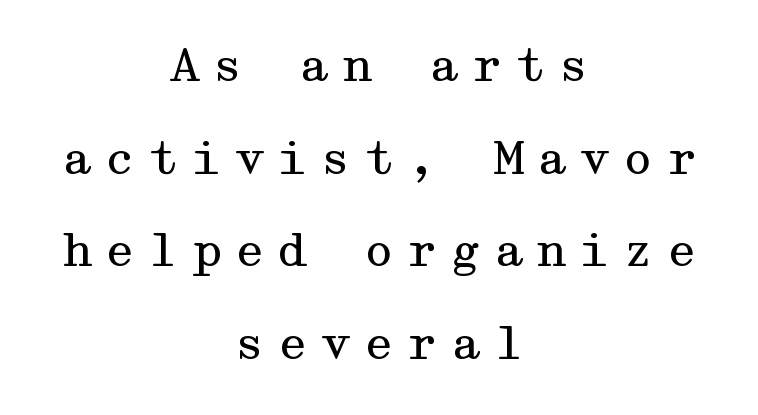
Q: Is the text bold? A: No.
Q: Is the text italic (slanted)? A: No, it is upright.
Q: Is the typeface a serif or a sans-serif typeface? A: Serif.
Q: Is the text underlined? A: No.
Q: How is the paragraph aligned? A: Centered.
Q: Is the spacing between letters normal or unusually wide? A: Unusually wide.
Q: Is the spacing between lines tight, normal or loose? A: Loose.
Q: Width (condensed, normal, or wide)? A: Wide.
Q: Stroke contrast? A: Medium.
Q: x-height? A: Medium.
